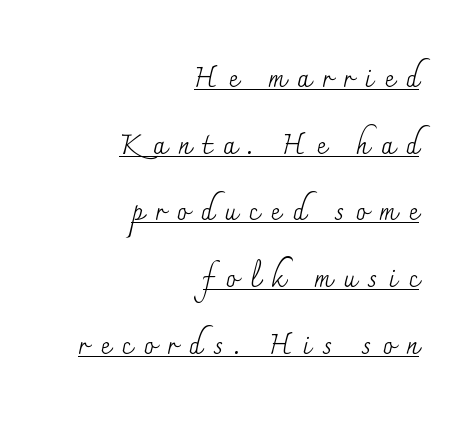
The image shows 27 px text type; set right-aligned, loose line spacing (2.47x), unusually wide letter spacing (+0.42 em), underlined.
